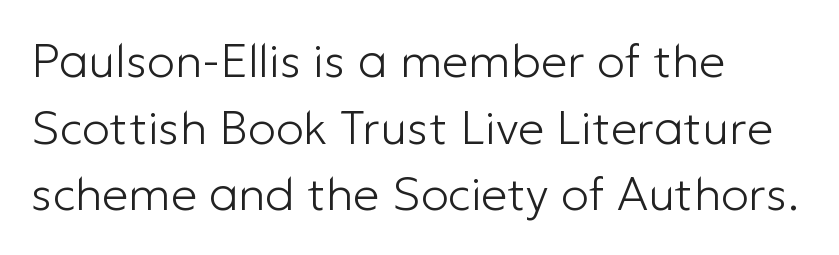
The image shows 47 px light sans-serif type, upright; set left-aligned, normal line spacing (1.42x), normal letter spacing, not underlined; low stroke contrast and a medium x-height.
